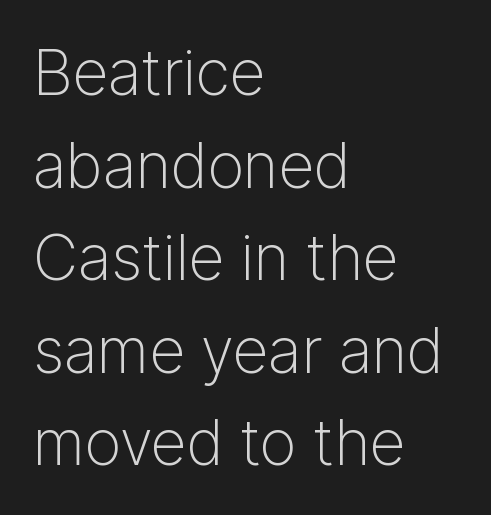
{"serif": "no", "italic": "no", "bold": "no", "weight": "light", "width": "normal", "stroke_contrast": "low", "x_height": "medium", "monospaced": "no", "underline": "no", "align": "left", "line_spacing": "normal", "line_spacing_ratio": 1.47, "letter_spacing": "normal", "letter_spacing_em": 0.0, "glyph_px": 63}
